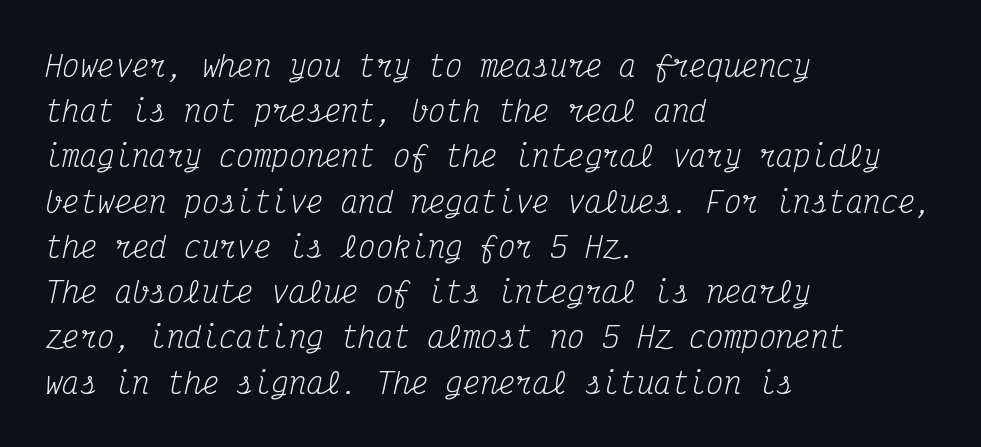
The image shows 29 px regular-weight, condensed serif type, italic (leaning right), monospaced; set left-aligned, normal line spacing (1.56x), normal letter spacing, not underlined; medium stroke contrast and a medium x-height.
